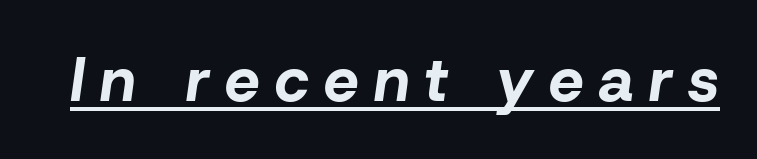
Q: Is the text bold? A: Yes.
Q: Is the text italic (slanted)? A: Yes, it leans right by about 8 degrees.
Q: Is the text underlined? A: Yes.
Q: Is the spacing between letters normal or unusually wide? A: Unusually wide.
Q: Width (condensed, normal, or wide)? A: Normal.
Q: Stroke contrast? A: Low.
Q: x-height? A: Medium.
Q: Monospaced? A: No.
